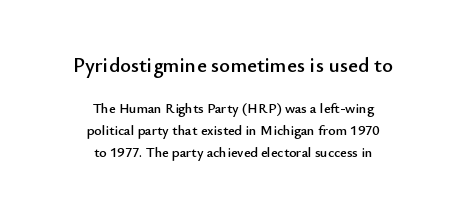
The font's upright variant was chosen for this text. Tracking here is standard; glyphs follow each other at the usual distance. These two chunks differ in scale, with the top chunk taking the larger measure. Centered paragraph, ragged on both sides. Descender tails drop into unmarked territory.
